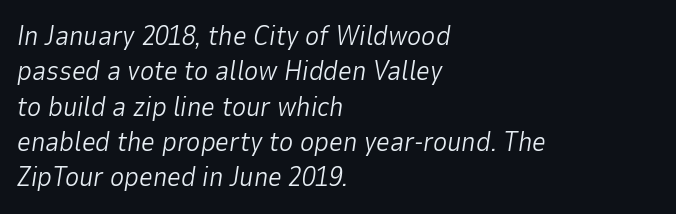
Is the stroke heavy? The answer is a plain regular-or-lighter. Italic? Definitely — the glyphs are oblique. Compared with typical body copy, the letter spacing here is the same. Casual observation: everything's shoved over to the left.
